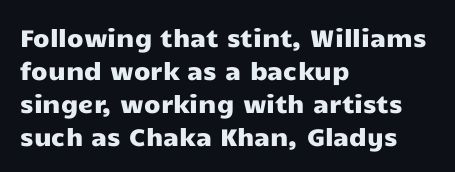
The type sits square on the baseline with zero lean. Students, observe: this is what conventionally led text looks like. Notice how the passage keeps a crisp vertical edge on the left only. Lines of text with bare space underneath.
